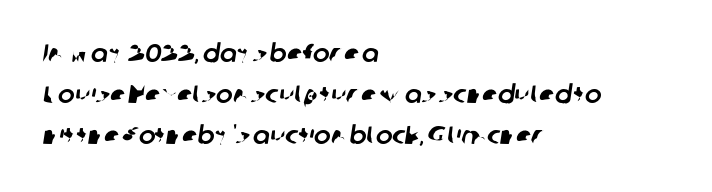
Q: Is the text underlined? A: No.
Q: How is the paragraph aligned? A: Left-aligned.
Q: Is the spacing between letters normal or unusually wide? A: Normal.
Q: Is the spacing between lines tight, normal or loose? A: Normal.
